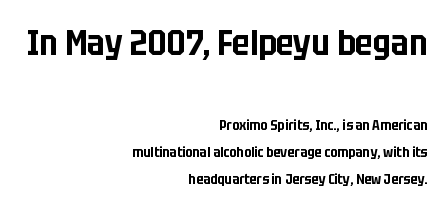
The face used here is proportionally spaced, like ordinary book or web type. Visually the block forms a straight wall on the right and a jagged coastline on the left. Beneath every word, the page is bare. This sample trades compactness for vertical openness between lines. The lettering holds an erect, upright posture throughout. To sum up the face: it is a sans, with no serifs.
